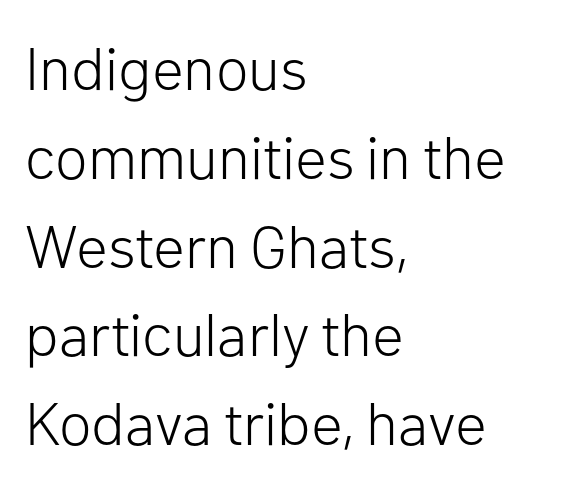
The image shows 60 px light sans-serif type, upright; set left-aligned, normal line spacing (1.48x), normal letter spacing, not underlined; low stroke contrast and a medium x-height.
